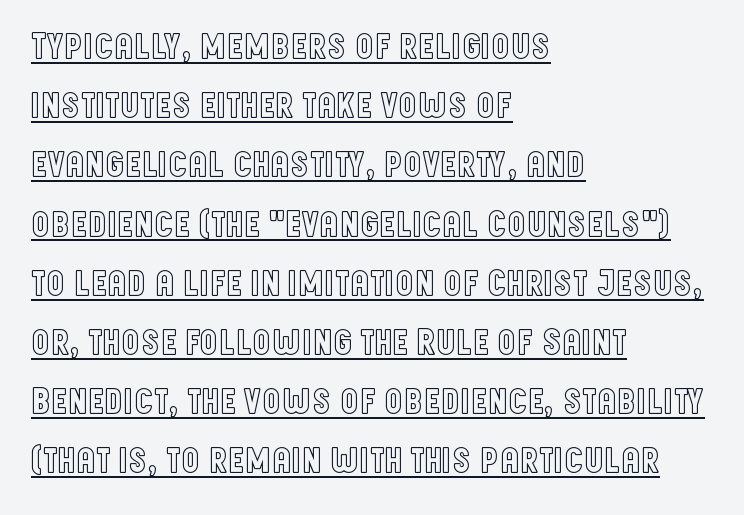
A normal amount of white space separates one row of letters from the next. The axis of the letterforms is exactly vertical. The setting favours the left margin, as ordinary paragraphs usually do. The face used here is rendered with its standard letterfit. Does a line run under the words? Yes, clearly.
